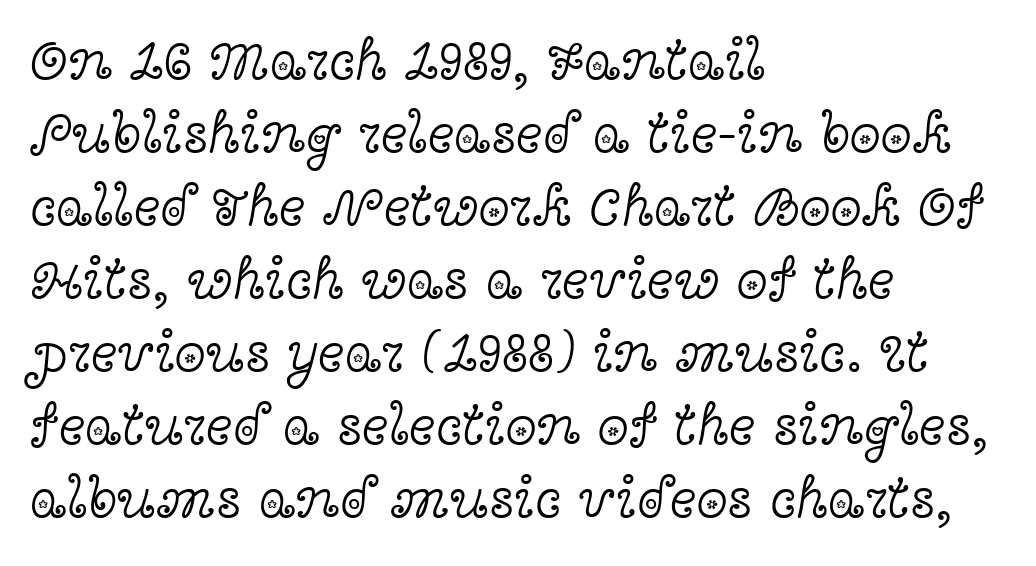
{"serif": "yes", "bold": "no", "weight": "light", "width": "wide", "x_height": "medium", "monospaced": "no", "underline": "no", "align": "left", "line_spacing": "normal", "line_spacing_ratio": 1.28, "letter_spacing": "normal", "letter_spacing_em": 0.0, "glyph_px": 57}
